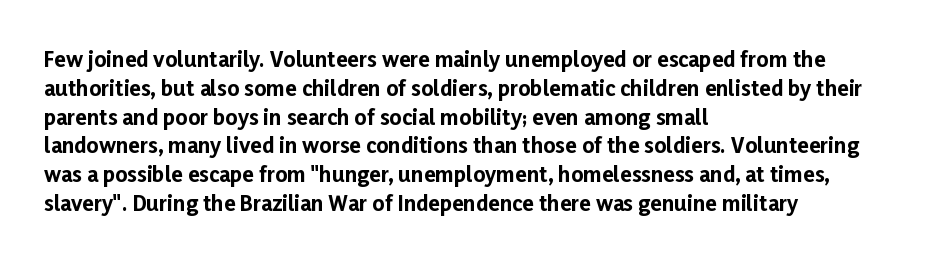
Q: Is the text bold? A: Yes.
Q: Is the text italic (slanted)? A: No, it is upright.
Q: Is the text underlined? A: No.
Q: How is the paragraph aligned? A: Left-aligned.
Q: Is the spacing between letters normal or unusually wide? A: Normal.
Q: Is the spacing between lines tight, normal or loose? A: Normal.
